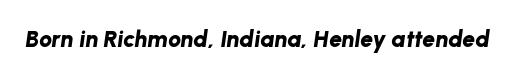
The image shows 23 px bold type, italic (leaning right); set normal letter spacing, not underlined.
